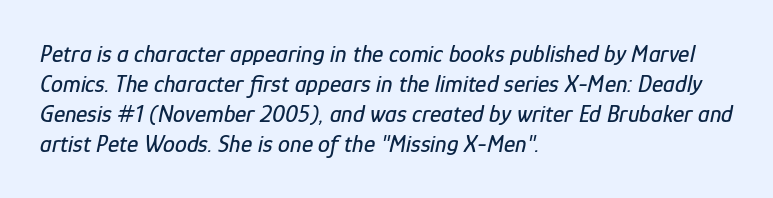
{"italic": "yes", "lean": "right", "slant_degrees": 12, "underline": "no", "align": "left", "line_spacing": "normal", "line_spacing_ratio": 1.25, "letter_spacing": "normal", "letter_spacing_em": 0.0, "glyph_px": 24}
